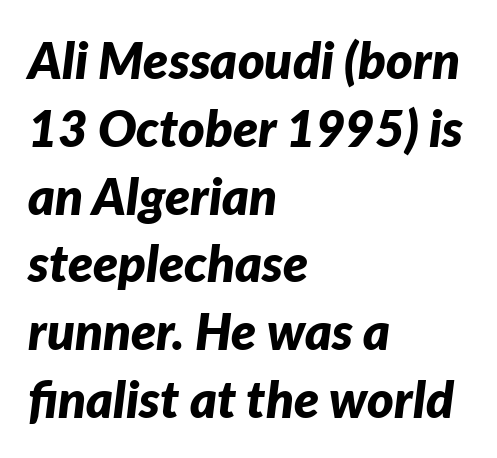
Layout note: lines flush left. Caption: standard tracking, unaltered. Proportional: the letters do not fall into vertical columns. Typesetter's note: full bold, strokes at maximum text heaviness.
